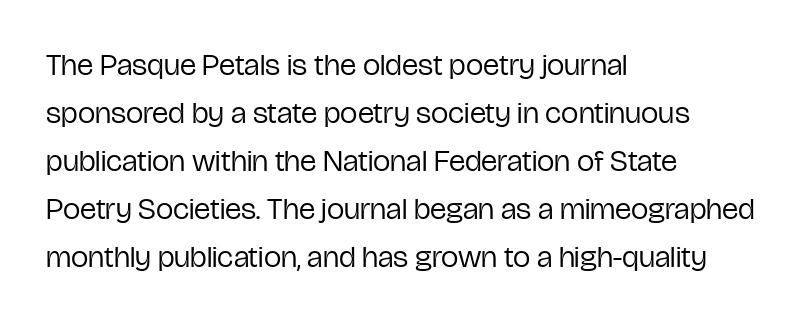
The image shows 31 px regular-weight, condensed sans-serif type, upright; set left-aligned, normal line spacing (1.55x), normal letter spacing, not underlined; low stroke contrast and a medium x-height.
